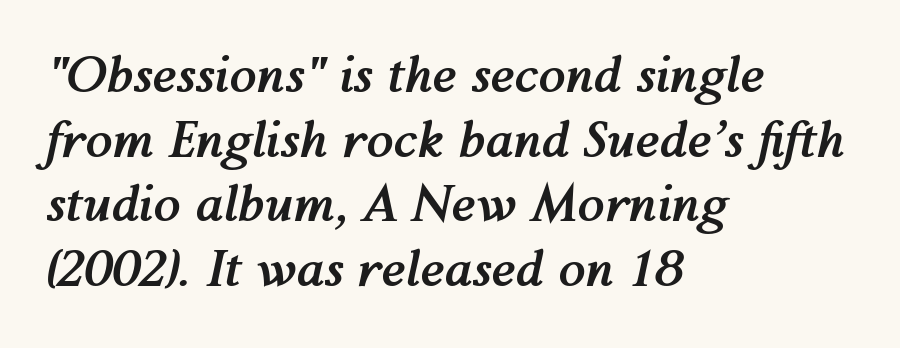
{"italic": "yes", "lean": "right", "slant_degrees": 12, "bold": "yes", "weight": "semibold", "width": "normal", "stroke_contrast": "medium", "x_height": "medium", "monospaced": "no", "underline": "no", "align": "left", "line_spacing": "normal", "line_spacing_ratio": 1.32, "letter_spacing": "normal", "letter_spacing_em": 0.0, "glyph_px": 49}
